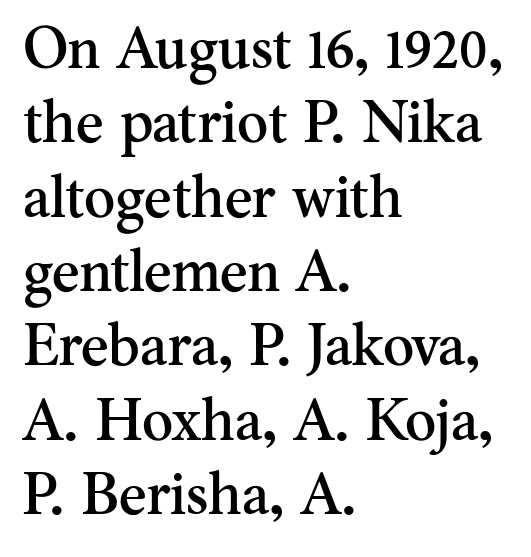
The image shows 59 px serif type, upright; set left-aligned, normal line spacing (1.26x), normal letter spacing, not underlined; medium stroke contrast and a small x-height.
